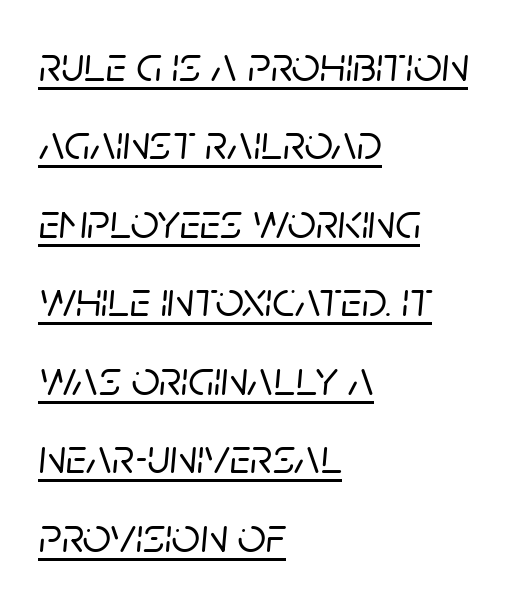
The image shows 50 px text type, italic (leaning right); set left-aligned, normal line spacing (1.57x), normal letter spacing, underlined; low stroke contrast and a large x-height.
